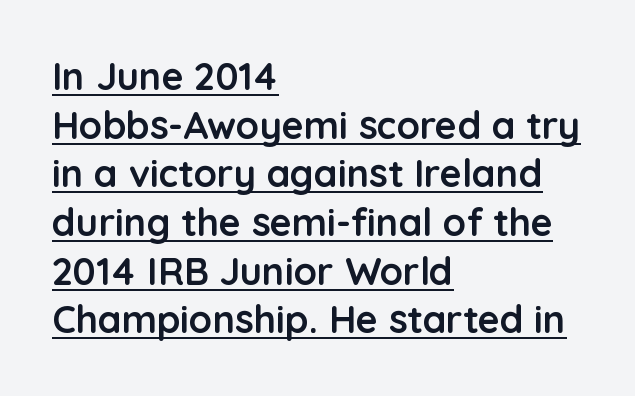
The image shows 38 px semibold sans-serif type, upright; set left-aligned, normal line spacing (1.28x), normal letter spacing, underlined; low stroke contrast and a medium x-height.
